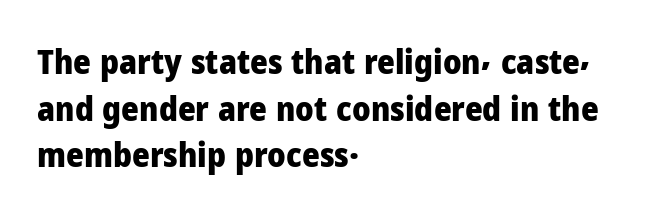
Q: Is the text bold? A: Yes.
Q: Is the text italic (slanted)? A: No, it is upright.
Q: Is the typeface a serif or a sans-serif typeface? A: Sans-serif.
Q: Is the text underlined? A: No.
Q: How is the paragraph aligned? A: Left-aligned.
Q: Is the spacing between letters normal or unusually wide? A: Normal.
Q: Is the spacing between lines tight, normal or loose? A: Normal.
Q: Width (condensed, normal, or wide)? A: Normal.
Q: Stroke contrast? A: Low.
Q: x-height? A: Medium.
Q: Monospaced? A: No.
